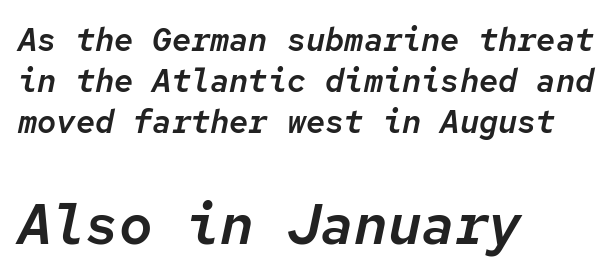
{"italic": "yes", "lean": "right", "slant_degrees": 12, "width": "normal", "stroke_contrast": "low", "x_height": "medium", "monospaced": "yes", "underline": "no", "align": "left", "line_spacing": "normal", "line_spacing_ratio": 1.28, "letter_spacing": "normal", "letter_spacing_em": 0.0, "larger_block": "second", "size_ratio": 1.75, "glyph_px": 56}
